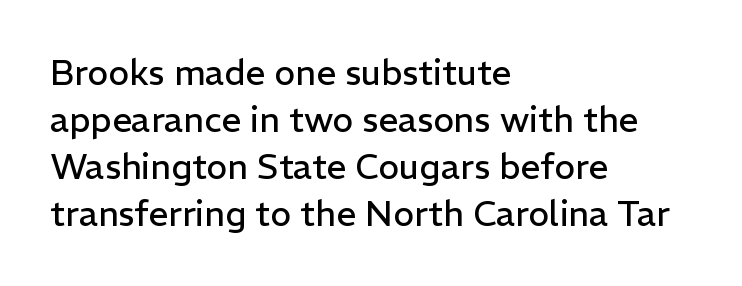
The image shows 35 px regular-weight sans-serif type, upright; set left-aligned, normal line spacing (1.34x), normal letter spacing, not underlined; low stroke contrast and a medium x-height.
